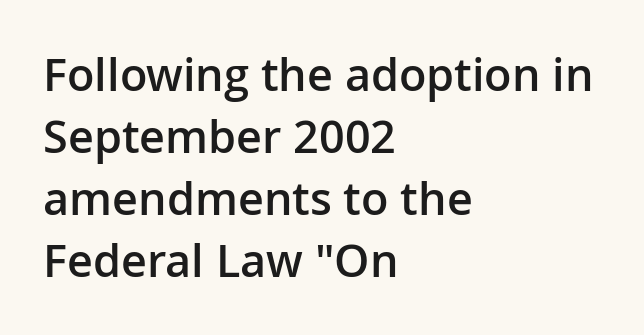
The image shows 45 px semibold sans-serif type, upright; set left-aligned, normal line spacing (1.38x), normal letter spacing, not underlined; low stroke contrast and a medium x-height.
